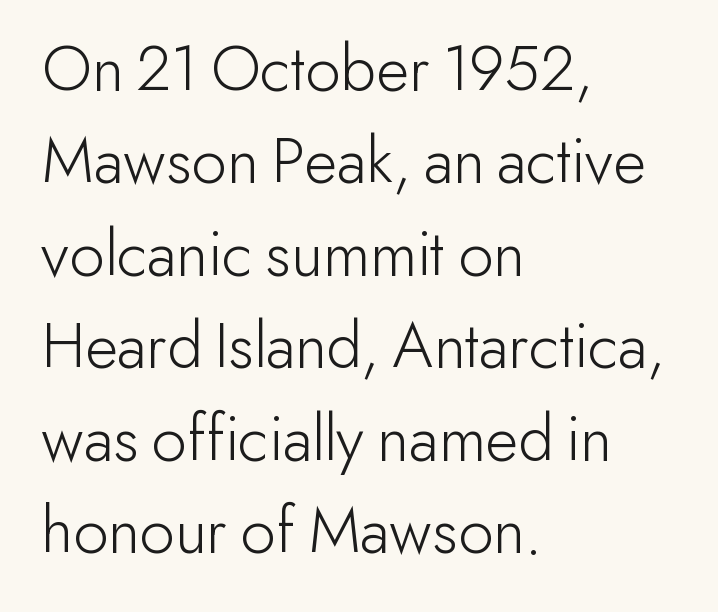
Q: Is the text bold? A: No.
Q: Is the text italic (slanted)? A: No, it is upright.
Q: Is the typeface a serif or a sans-serif typeface? A: Sans-serif.
Q: Is the text underlined? A: No.
Q: How is the paragraph aligned? A: Left-aligned.
Q: Is the spacing between letters normal or unusually wide? A: Normal.
Q: Is the spacing between lines tight, normal or loose? A: Normal.
Q: Width (condensed, normal, or wide)? A: Normal.
Q: Stroke contrast? A: Low.
Q: x-height? A: Small.
Q: Monospaced? A: No.
